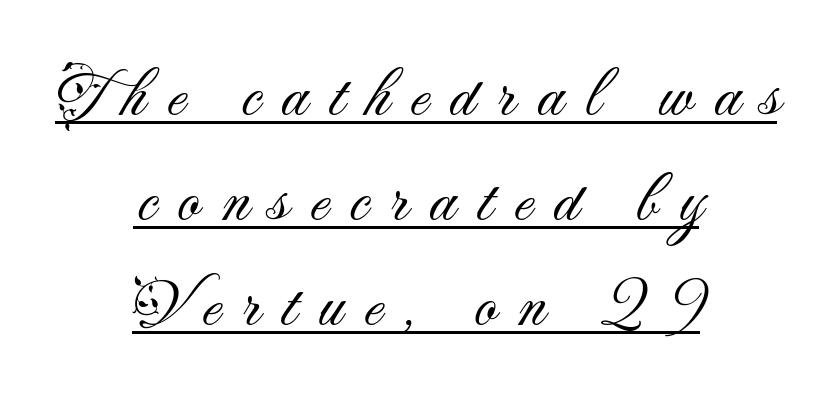
Look at the tracking — it's clearly loosened, letters drifting apart. Students, observe: this is what conventionally led text looks like. Quick note: underline on.
